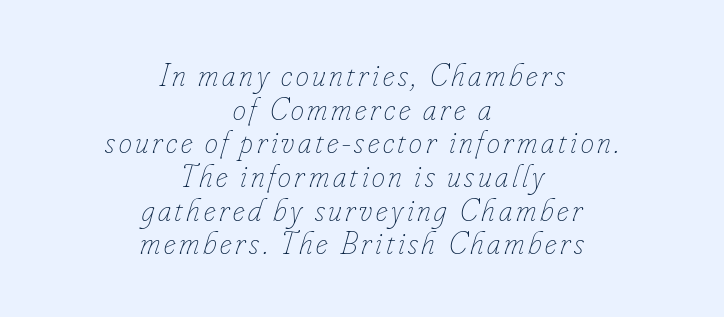
{"italic": "yes", "lean": "right", "slant_degrees": 16, "bold": "no", "weight": "thin", "width": "condensed", "stroke_contrast": "low", "x_height": "small", "monospaced": "no", "underline": "no", "align": "center", "line_spacing": "tight", "line_spacing_ratio": 1.02, "glyph_px": 33}
